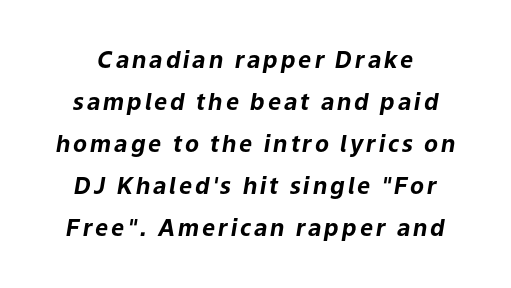
Q: Is the text bold? A: Yes.
Q: Is the text italic (slanted)? A: Yes, it leans right by about 9 degrees.
Q: Is the text underlined? A: No.
